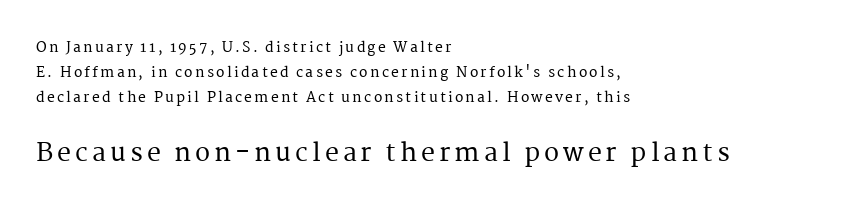
{"italic": "no", "underline": "no", "align": "left", "line_spacing_ratio": 1.8, "larger_block": "second", "size_ratio": 1.79, "glyph_px": 25}
